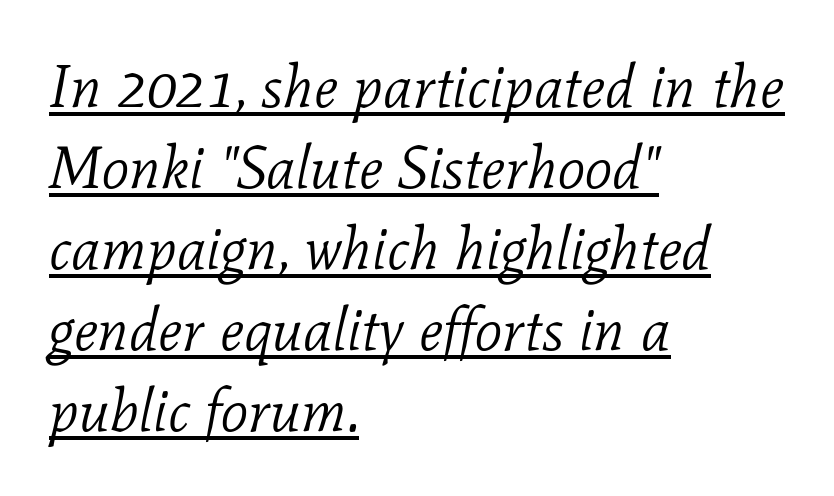
{"serif": "yes", "italic": "yes", "lean": "right", "slant_degrees": 11, "bold": "no", "weight": "light", "width": "normal", "stroke_contrast": "low", "x_height": "medium", "monospaced": "no", "underline": "yes", "align": "left", "line_spacing": "normal", "line_spacing_ratio": 1.35, "letter_spacing": "normal", "letter_spacing_em": 0.0, "glyph_px": 60}
